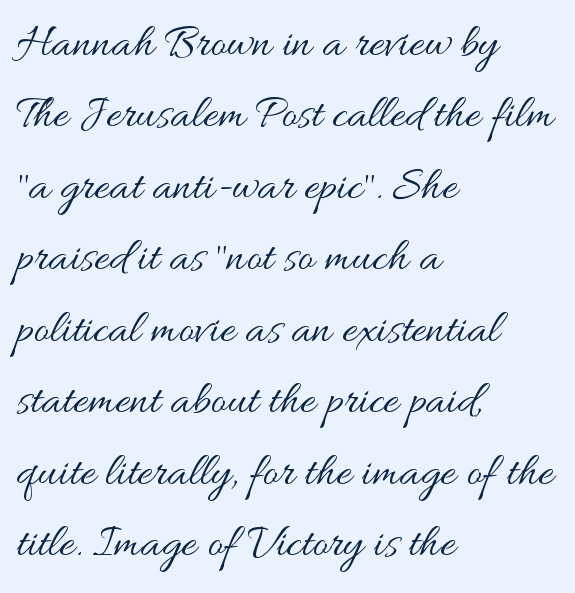
{"bold": "no", "weight": "regular", "width": "wide", "stroke_contrast": "medium", "x_height": "small", "monospaced": "no", "underline": "no", "align": "left", "line_spacing": "normal", "line_spacing_ratio": 1.52, "letter_spacing": "normal", "letter_spacing_em": 0.0, "glyph_px": 47}
